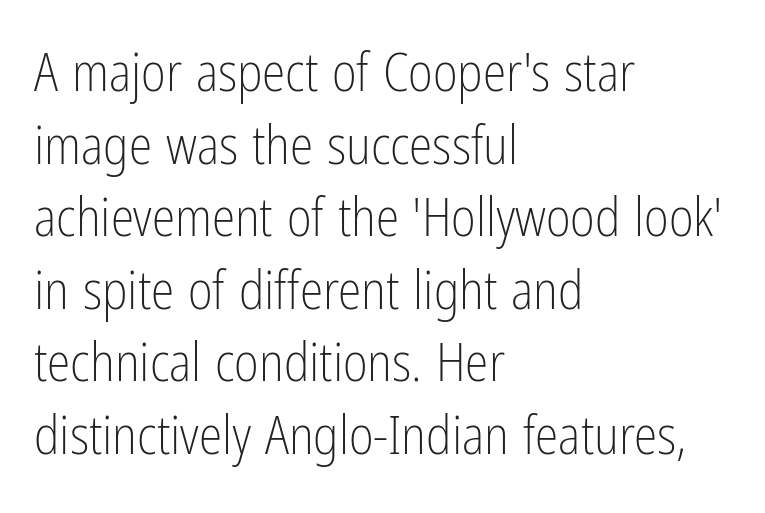
{"serif": "no", "italic": "no", "bold": "no", "weight": "light", "width": "condensed", "stroke_contrast": "low", "x_height": "medium", "monospaced": "no", "underline": "no", "align": "left", "line_spacing": "normal", "line_spacing_ratio": 1.37, "letter_spacing": "normal", "letter_spacing_em": 0.0, "glyph_px": 53}
